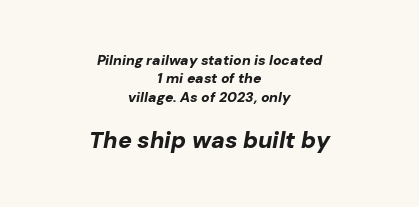
Q: Is the text bold? A: Yes.
Q: Is the text italic (slanted)? A: Yes, it leans right by about 10 degrees.
Q: Is the text underlined? A: No.
Q: How is the paragraph aligned? A: Centered.
Q: Is the spacing between letters normal or unusually wide? A: Normal.
Q: Is the spacing between lines tight, normal or loose? A: Normal.
Q: Which block of text is set in a larger size, the first (top) or the second (bottom)? A: The second (bottom) one.
